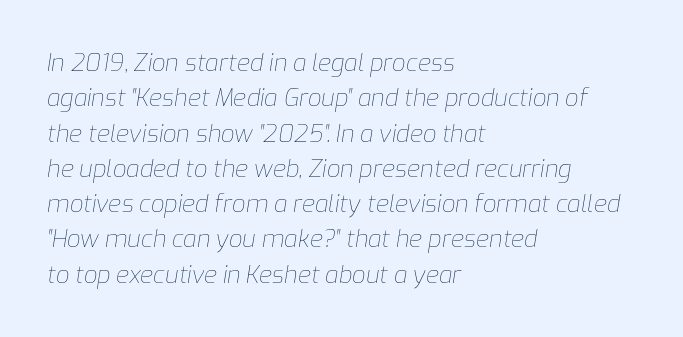
Q: Is the text bold? A: No.
Q: Is the text italic (slanted)? A: Yes, it leans right by about 9 degrees.
Q: Is the text underlined? A: No.
Q: How is the paragraph aligned? A: Left-aligned.
Q: Is the spacing between letters normal or unusually wide? A: Normal.
Q: Is the spacing between lines tight, normal or loose? A: Normal.
